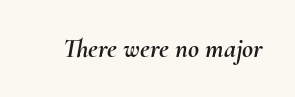
If you drew a line through each stem, it would be angled. Underlining? Definitely not there. Look at the tracking — it's just the regular setting, nothing added.
